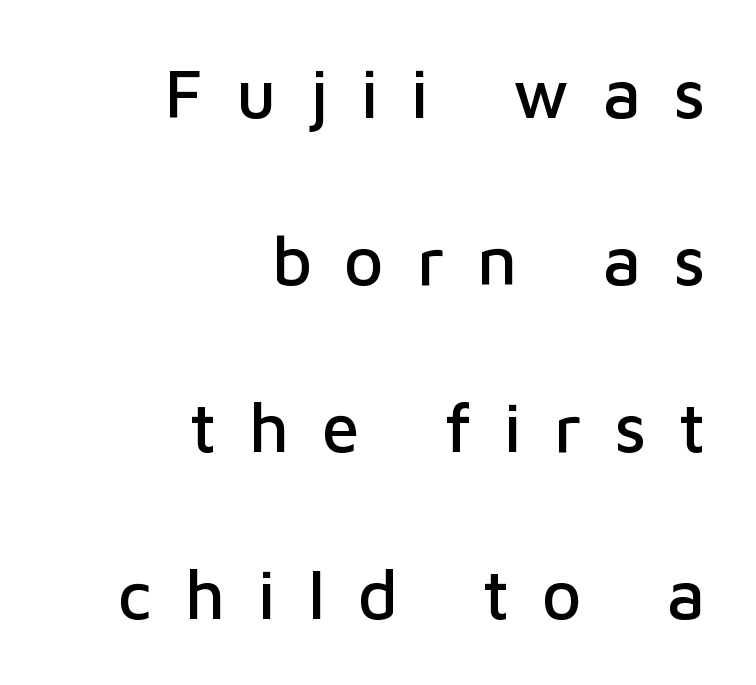
{"serif": "no", "italic": "no", "width": "normal", "stroke_contrast": "low", "x_height": "medium", "monospaced": "no", "underline": "no", "align": "right", "line_spacing": "loose", "line_spacing_ratio": 2.42, "letter_spacing": "wide", "letter_spacing_em": 0.47, "glyph_px": 69}
